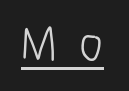
A quiet, ordinary-to-light weight characterises the typeface. The rendered words wear a rule along their underside. The type is letterspaced generously, with wide tracking. The passage shown is typed in a proportional face where columns would drift. The font family rendered here belongs to the sans-serif group. This is roman type, the default non-slanted kind.
